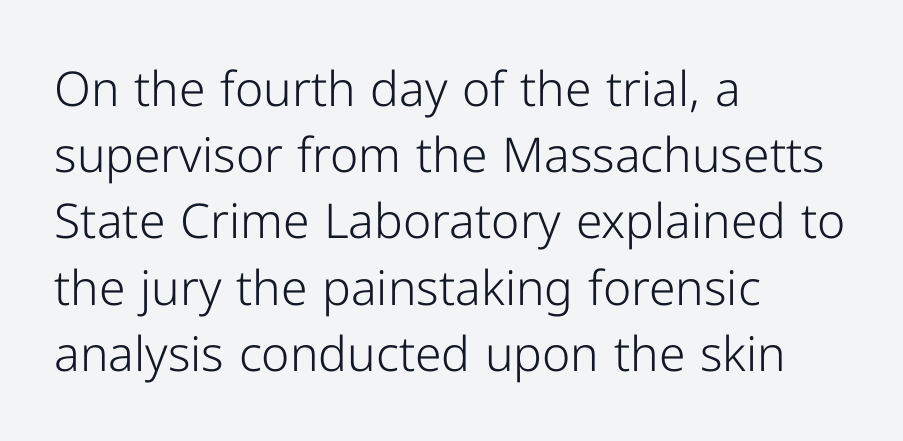
Q: Is the text bold? A: No.
Q: Is the text italic (slanted)? A: No, it is upright.
Q: Is the typeface a serif or a sans-serif typeface? A: Sans-serif.
Q: Is the text underlined? A: No.
Q: How is the paragraph aligned? A: Left-aligned.
Q: Is the spacing between letters normal or unusually wide? A: Normal.
Q: Is the spacing between lines tight, normal or loose? A: Normal.
Q: Width (condensed, normal, or wide)? A: Normal.
Q: Stroke contrast? A: Low.
Q: x-height? A: Medium.
Q: Monospaced? A: No.
